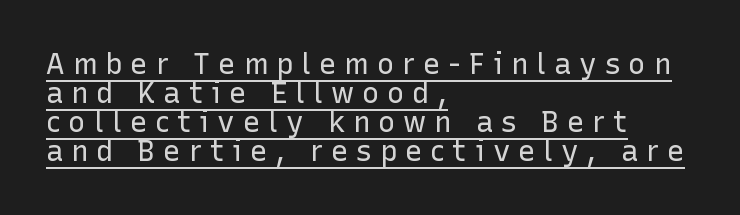
{"serif": "no", "italic": "no", "bold": "no", "weight": "regular", "width": "normal", "stroke_contrast": "low", "x_height": "medium", "monospaced": "no", "underline": "yes", "align": "left", "line_spacing": "tight", "line_spacing_ratio": 1.0, "letter_spacing": "wide", "letter_spacing_em": 0.27, "glyph_px": 29}
